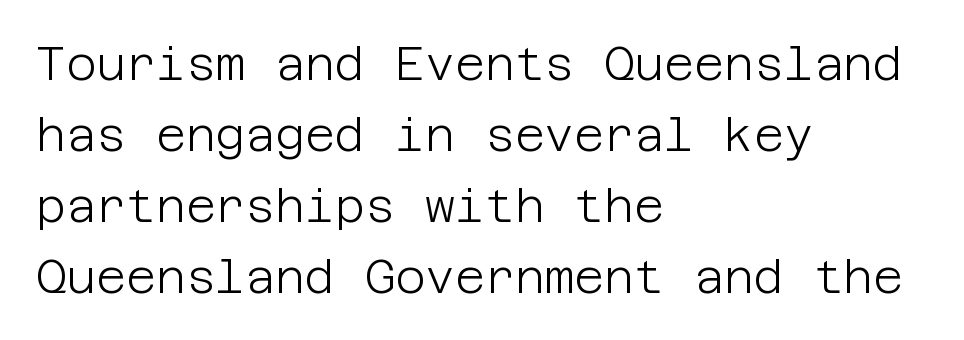
The rendering shows plain stroke endings on the letterforms — a sans-serif design. The line texture is even and compact thanks to regular tracking. Designer's note — italics off, roman on. Horizontal bands of white between lines are of average thickness. The weight would be labelled regular, book, light, or lighter still.
